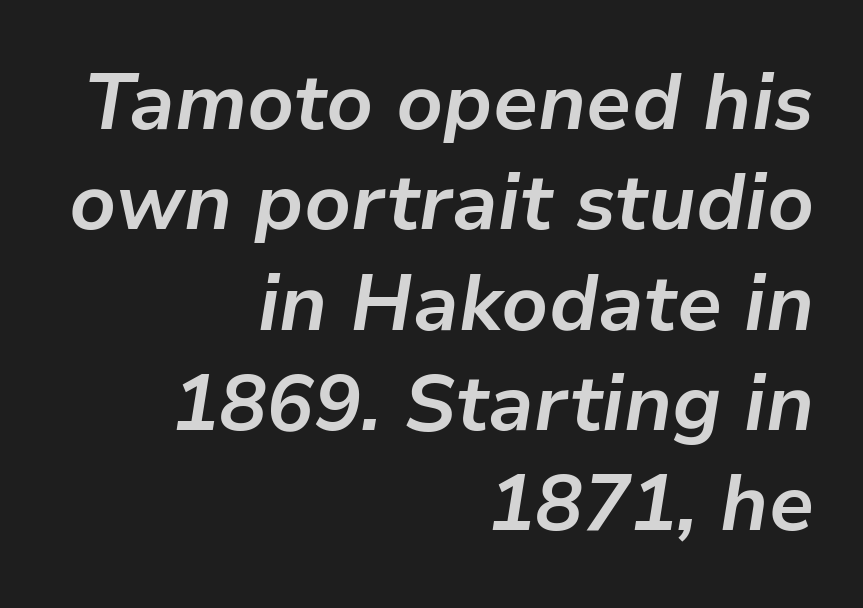
Q: Is the text bold? A: Yes.
Q: Is the text italic (slanted)? A: Yes, it leans right by about 9 degrees.
Q: Is the text underlined? A: No.
Q: How is the paragraph aligned? A: Right-aligned.
Q: Is the spacing between letters normal or unusually wide? A: Normal.
Q: Is the spacing between lines tight, normal or loose? A: Normal.
Q: Width (condensed, normal, or wide)? A: Normal.
Q: Stroke contrast? A: Low.
Q: x-height? A: Medium.
Q: Monospaced? A: No.
